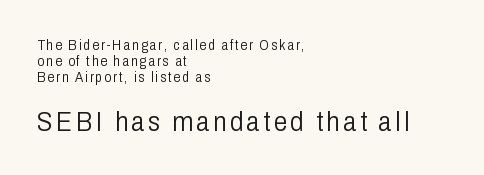
Q: Is the text bold? A: No.
Q: Is the text italic (slanted)? A: No, it is upright.
Q: Is the text underlined? A: No.
Q: How is the paragraph aligned? A: Left-aligned.
Q: Which block of text is set in a larger size, the first (top) or the second (bottom)? A: The second (bottom) one.
